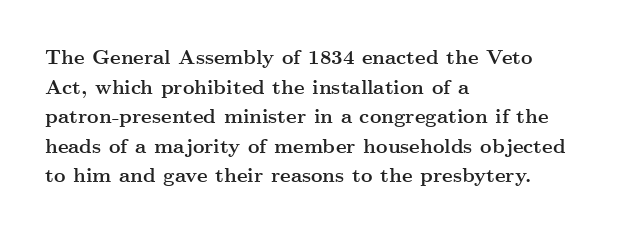
Q: Is the text bold? A: Yes.
Q: Is the text italic (slanted)? A: No, it is upright.
Q: Is the text underlined? A: No.
Q: How is the paragraph aligned? A: Left-aligned.
Q: Is the spacing between letters normal or unusually wide? A: Normal.
Q: Is the spacing between lines tight, normal or loose? A: Normal.
